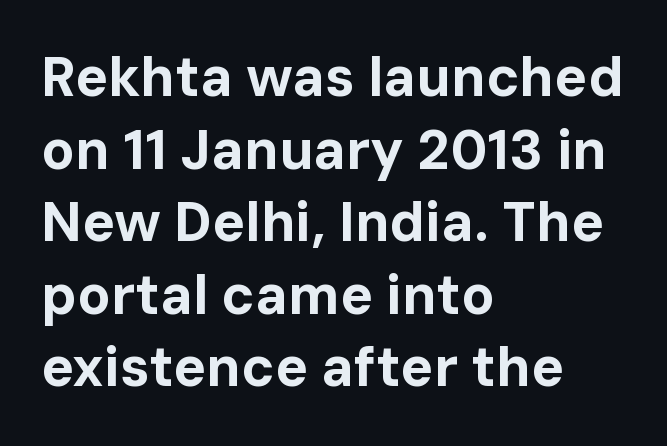
{"serif": "no", "italic": "no", "bold": "yes", "weight": "bold", "width": "normal", "stroke_contrast": "low", "x_height": "medium", "monospaced": "no", "underline": "no", "align": "left", "line_spacing": "normal", "line_spacing_ratio": 1.32, "letter_spacing": "normal", "letter_spacing_em": 0.0, "glyph_px": 55}
